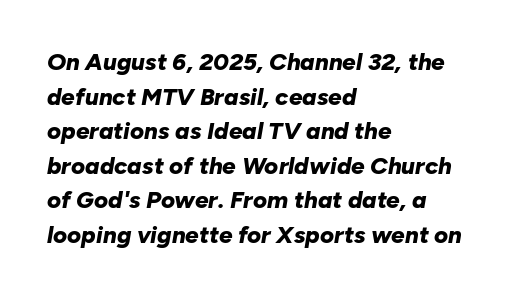
The words here are not underlined. Is there much room between lines? A standard amount, neither cramped nor airy. Quick note: italic. Each line starts at the same left margin while the right side varies. Observe the ordinary spacing: letters are neighbours, not strangers. Summary of weight: heavy, a full bold.
